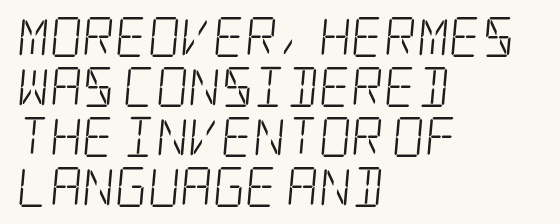
Stems and bowls with no extra thickness — not bold. Honestly, the letter spacing is just normal — you wouldn't notice it. In terms of letterform style, serifs are clearly present. Anything drawn beneath the words? Only blank space. The vertical gap from one line to the next is medium.
